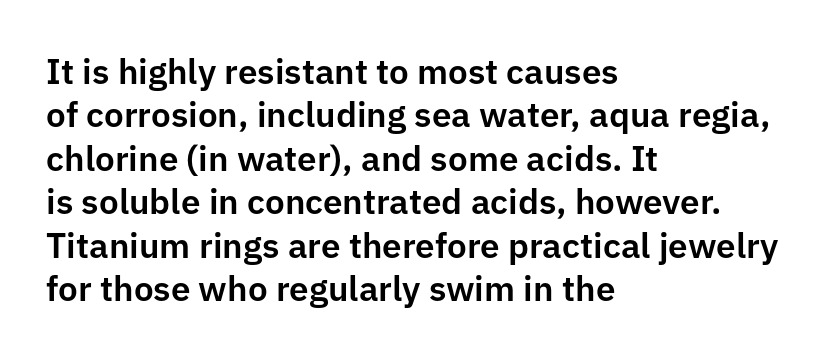
Q: Is the text italic (slanted)? A: No, it is upright.
Q: Is the typeface a serif or a sans-serif typeface? A: Sans-serif.
Q: Is the text underlined? A: No.
Q: How is the paragraph aligned? A: Left-aligned.
Q: Is the spacing between letters normal or unusually wide? A: Normal.
Q: Width (condensed, normal, or wide)? A: Normal.
Q: Stroke contrast? A: Low.
Q: x-height? A: Medium.
Q: Monospaced? A: No.
